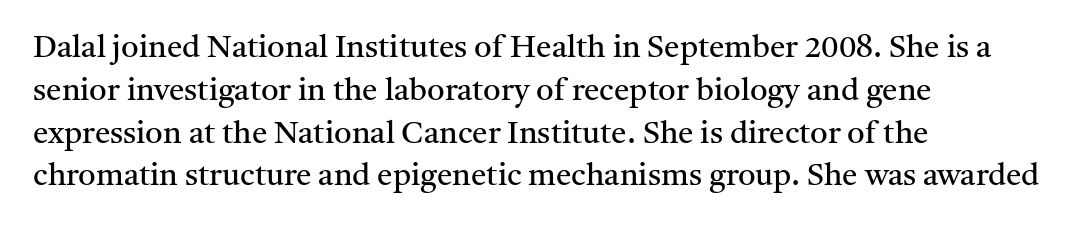
Q: Is the text bold? A: No.
Q: Is the text italic (slanted)? A: No, it is upright.
Q: Is the typeface a serif or a sans-serif typeface? A: Serif.
Q: Is the text underlined? A: No.
Q: How is the paragraph aligned? A: Left-aligned.
Q: Is the spacing between letters normal or unusually wide? A: Normal.
Q: Is the spacing between lines tight, normal or loose? A: Normal.
Q: Width (condensed, normal, or wide)? A: Normal.
Q: Stroke contrast? A: Medium.
Q: x-height? A: Medium.
Q: Monospaced? A: No.
